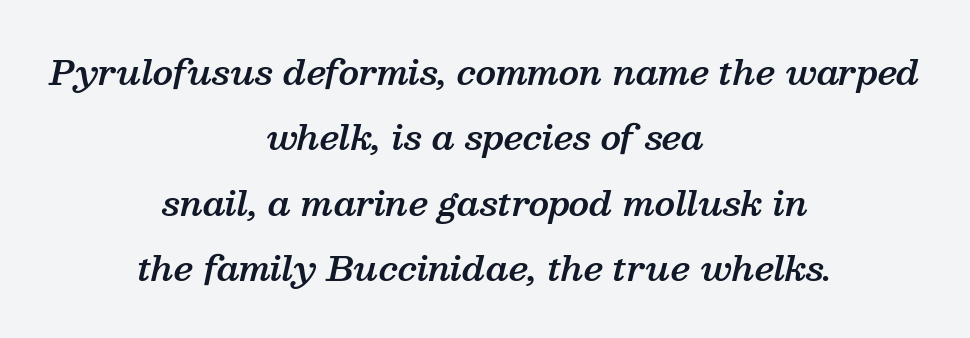
The image shows 34 px semibold serif type, italic (leaning right); set centered, loose line spacing (1.92x), normal letter spacing, not underlined; medium stroke contrast and a medium x-height.
